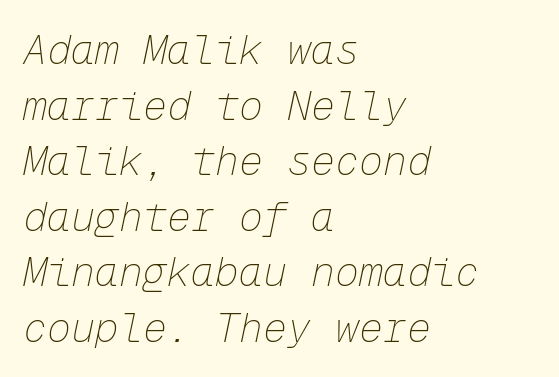
In terms of posture, this sample is oblique. You could count columns in this text — the font is strictly monospaced. You could call the tracking neutral — neither tight nor loose. The rendering uses a moderate line-height, typical for paragraphs.
